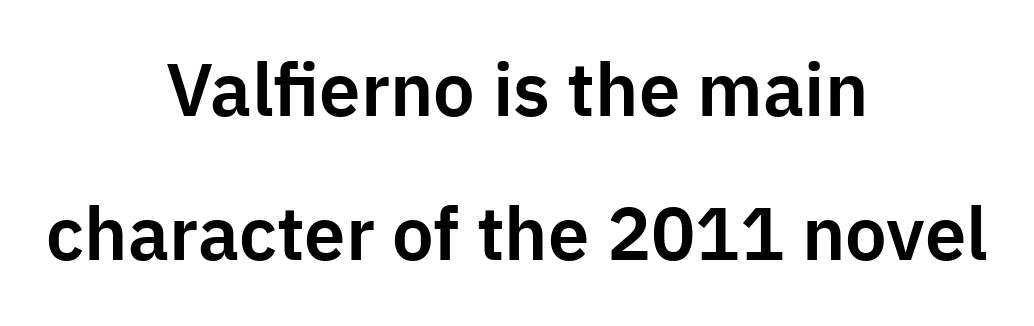
The image shows 74 px sans-serif type, upright; set centered, loose line spacing (1.94x), normal letter spacing, not underlined; low stroke contrast and a medium x-height.
